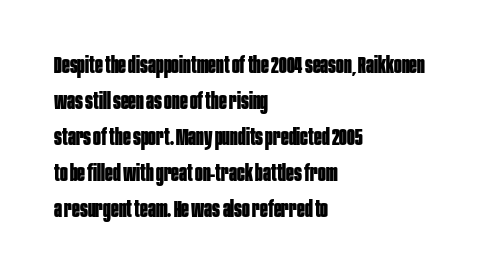
Q: Is the text bold? A: Yes.
Q: Is the text italic (slanted)? A: No, it is upright.
Q: Is the text underlined? A: No.
Q: How is the paragraph aligned? A: Left-aligned.
Q: Is the spacing between letters normal or unusually wide? A: Normal.
Q: Is the spacing between lines tight, normal or loose? A: Normal.
